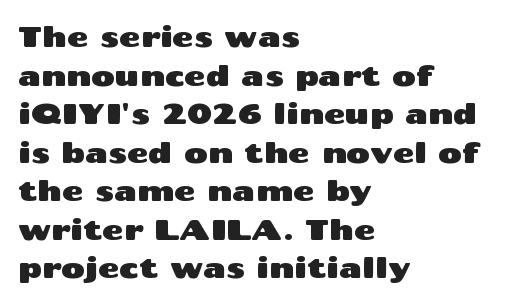
Q: Is the text italic (slanted)? A: No, it is upright.
Q: Is the typeface a serif or a sans-serif typeface? A: Sans-serif.
Q: Is the text underlined? A: No.
Q: How is the paragraph aligned? A: Left-aligned.
Q: Is the spacing between letters normal or unusually wide? A: Normal.
Q: Is the spacing between lines tight, normal or loose? A: Normal.
Q: Width (condensed, normal, or wide)? A: Wide.
Q: Stroke contrast? A: Medium.
Q: x-height? A: Medium.
Q: Monospaced? A: No.
